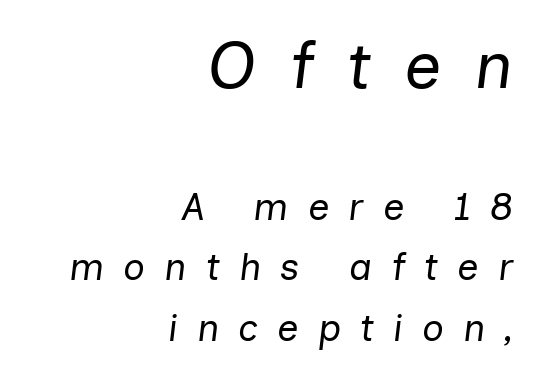
{"italic": "yes", "lean": "right", "slant_degrees": 7, "bold": "no", "weight": "regular", "width": "normal", "stroke_contrast": "low", "x_height": "medium", "monospaced": "no", "underline": "no", "align": "right", "line_spacing": "normal", "line_spacing_ratio": 1.59, "letter_spacing": "wide", "letter_spacing_em": 0.5, "larger_block": "first", "size_ratio": 1.74, "glyph_px": 66}
